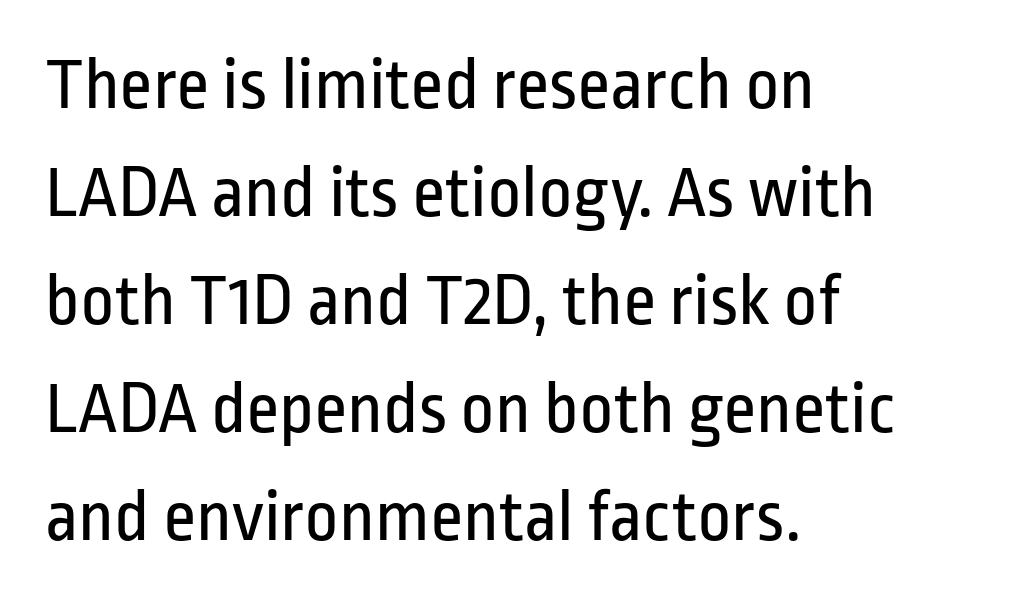
{"serif": "no", "italic": "no", "bold": "no", "weight": "regular", "width": "condensed", "stroke_contrast": "low", "x_height": "medium", "monospaced": "no", "underline": "no", "align": "left", "line_spacing": "normal", "line_spacing_ratio": 1.46, "letter_spacing": "normal", "letter_spacing_em": 0.0, "glyph_px": 74}
